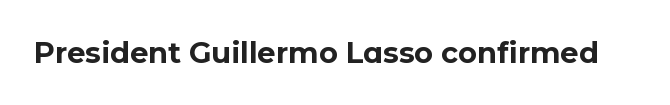
The image shows 29 px bold sans-serif type, upright; set normal letter spacing, not underlined; low stroke contrast and a medium x-height.
